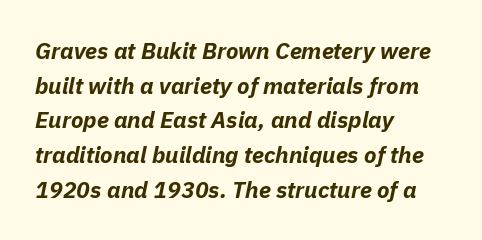
A full-strength bold gives these letters their thick strokes. In terms of leading, this rendering sits right in the middle. The type is set solid horizontally, with unmodified tracking. This is oblique type, the kind used for emphasis or titles. Underlining? Definitely not there. The typesetter chose a ragged-right arrangement here.
